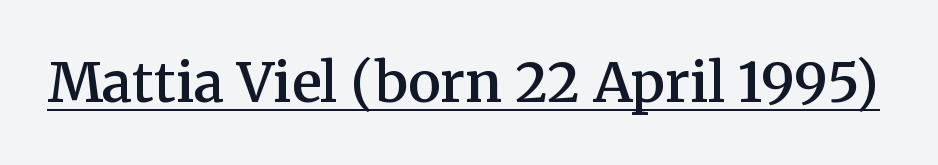
Q: Is the text bold? A: Semi-bold.
Q: Is the text italic (slanted)? A: No, it is upright.
Q: Is the typeface a serif or a sans-serif typeface? A: Serif.
Q: Is the text underlined? A: Yes.
Q: Is the spacing between letters normal or unusually wide? A: Normal.
Q: Width (condensed, normal, or wide)? A: Normal.
Q: Stroke contrast? A: Medium.
Q: x-height? A: Medium.
Q: Monospaced? A: No.
